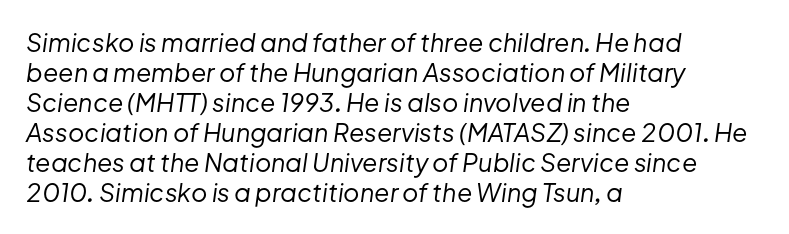
The letterforms sit at book weight or below. The space directly below the letters is spotless. The paragraph shown leans on its left margin. Does the lettering tilt? It does — this is italic. Does extra space separate the letters? No, they use regular spacing.
